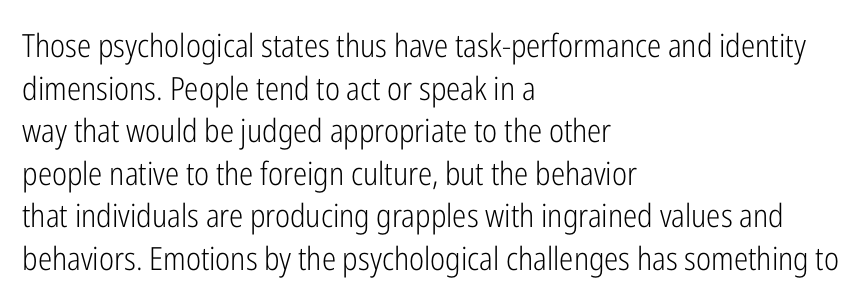
Alignment: flush left. The lines sit at an ordinary, default distance from one another. The passage shown has conventional tracking throughout. Examine the stroke ends and you'll find no serifs. Unmarked baselines from the first word to the last.
